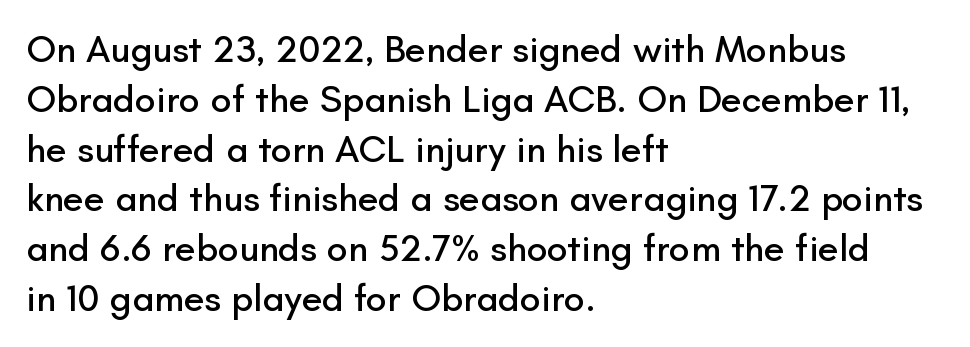
The letters stand straight up with perfectly vertical stems. Compared with typical body copy, the letter spacing here is the same. The rag falls on the right side of this text block. Glance below the letters and you will spot only blank space. Note the varied advance widths — an 'i' is clearly narrower than an 'm'.
